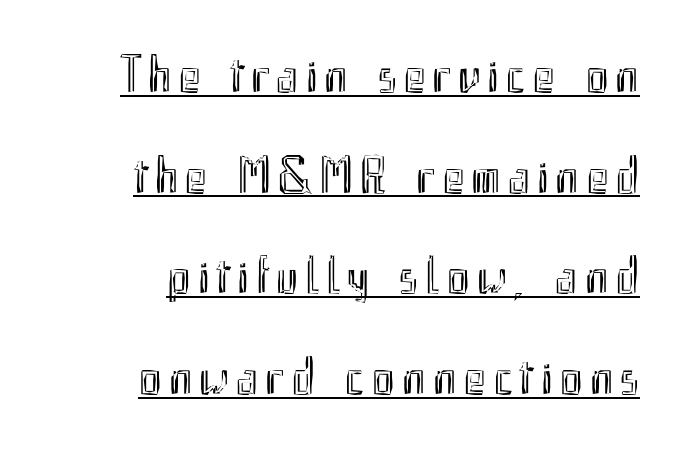
Q: Is the text italic (slanted)? A: No, it is upright.
Q: Is the text underlined? A: Yes.
Q: How is the paragraph aligned? A: Right-aligned.
Q: Is the spacing between lines tight, normal or loose? A: Loose.
Q: Width (condensed, normal, or wide)? A: Condensed.
Q: x-height? A: Small.
Q: Monospaced? A: No.
